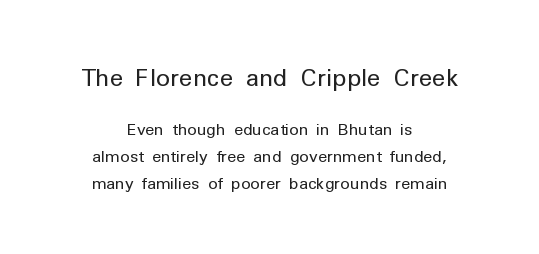
{"italic": "no", "bold": "no", "underline": "no", "align": "center", "line_spacing": "normal", "line_spacing_ratio": 1.7, "letter_spacing": "normal", "letter_spacing_em": 0.0, "larger_block": "first", "size_ratio": 1.5, "glyph_px": 24}
